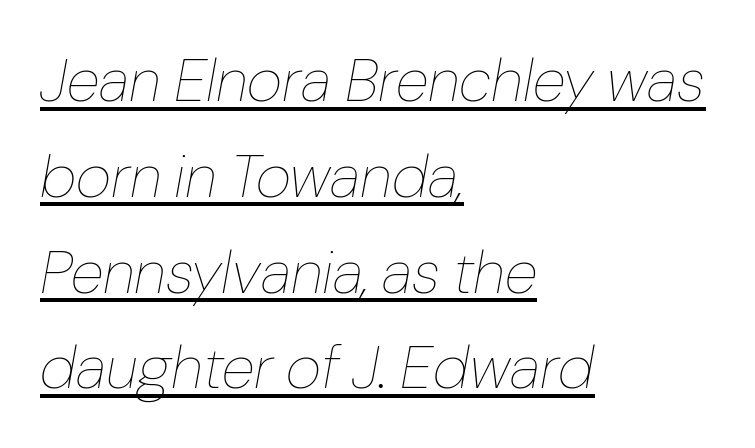
Q: Is the text bold? A: No.
Q: Is the text italic (slanted)? A: Yes, it leans right by about 10 degrees.
Q: Is the text underlined? A: Yes.
Q: How is the paragraph aligned? A: Left-aligned.
Q: Is the spacing between letters normal or unusually wide? A: Normal.
Q: Is the spacing between lines tight, normal or loose? A: Normal.
Q: Width (condensed, normal, or wide)? A: Normal.
Q: Stroke contrast? A: Low.
Q: x-height? A: Medium.
Q: Monospaced? A: No.
